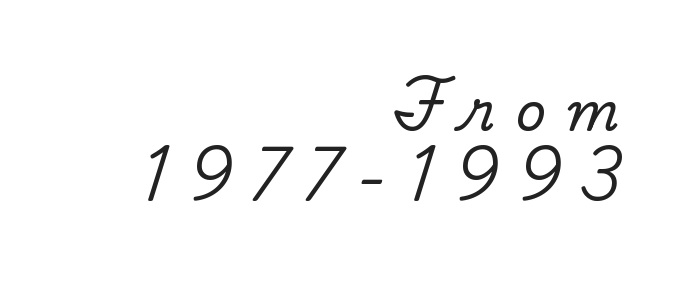
{"serif": "yes", "width": "normal", "stroke_contrast": "low", "x_height": "small", "monospaced": "no", "underline": "no", "align": "right", "line_spacing": "normal", "line_spacing_ratio": 1.32, "letter_spacing": "wide", "letter_spacing_em": 0.38, "glyph_px": 53}
